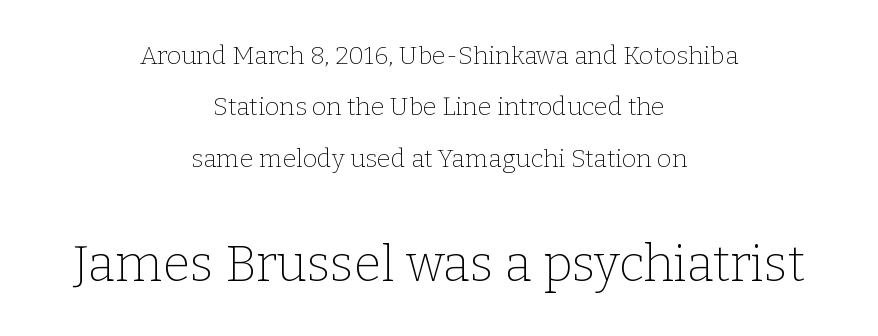
The image shows 50 px thin serif type, upright; set centered, loose line spacing (2.06x), normal letter spacing, not underlined; the second (bottom) block is 2.0x larger; low stroke contrast and a medium x-height.
